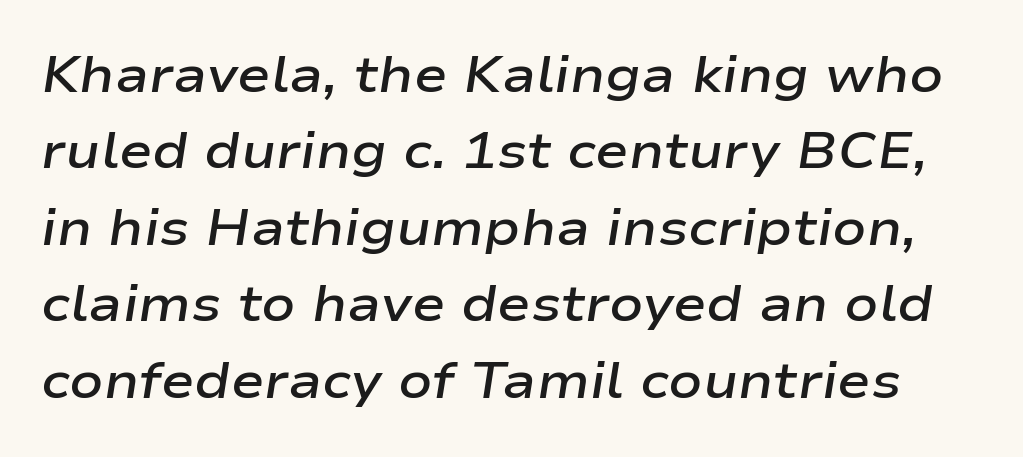
{"italic": "yes", "lean": "right", "slant_degrees": 9, "bold": "semi", "weight": "semibold", "width": "wide", "stroke_contrast": "low", "x_height": "medium", "monospaced": "no", "underline": "no", "line_spacing": "normal", "line_spacing_ratio": 1.53, "letter_spacing": "normal", "letter_spacing_em": 0.0, "glyph_px": 50}
